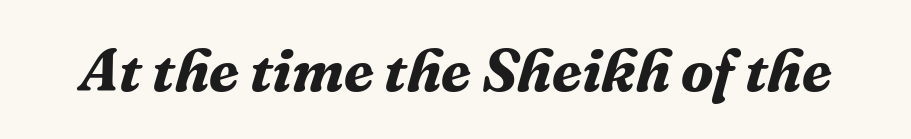
Q: Is the text bold? A: Yes.
Q: Is the text italic (slanted)? A: Yes, it leans right by about 16 degrees.
Q: Is the typeface a serif or a sans-serif typeface? A: Serif.
Q: Is the text underlined? A: No.
Q: Is the spacing between letters normal or unusually wide? A: Normal.
Q: Width (condensed, normal, or wide)? A: Normal.
Q: Stroke contrast? A: Medium.
Q: x-height? A: Medium.
Q: Monospaced? A: No.
